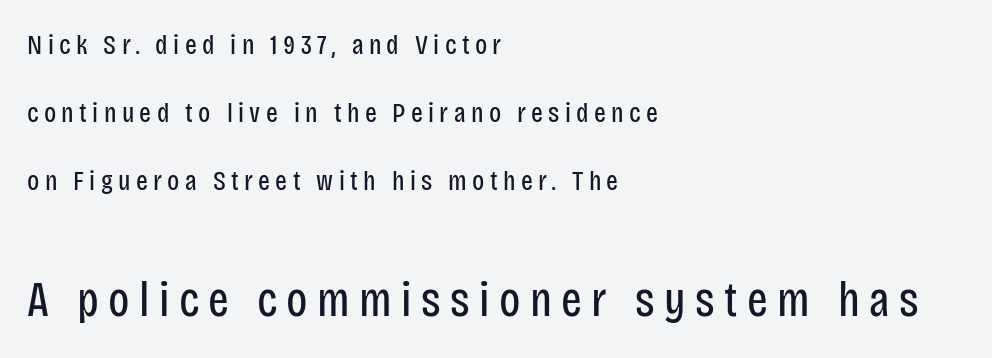
No extra ink here — the face is not bold. Compare the two chunks: the lower has the greater cap height. No word sits above an underline. Do the characters align in a grid? No, the font is proportional. Casual observation: everything's shoved over to the left.
